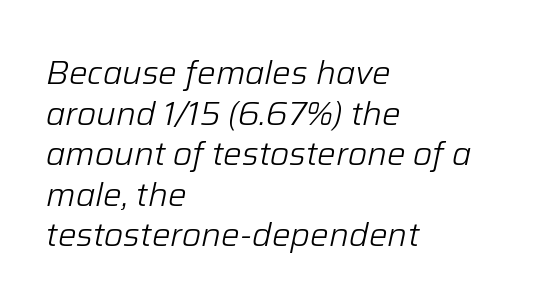
{"italic": "yes", "lean": "right", "slant_degrees": 12, "bold": "no", "weight": "light", "width": "normal", "stroke_contrast": "low", "x_height": "medium", "monospaced": "no", "underline": "no", "align": "left", "line_spacing_ratio": 1.23, "letter_spacing": "normal", "letter_spacing_em": 0.0, "glyph_px": 33}
